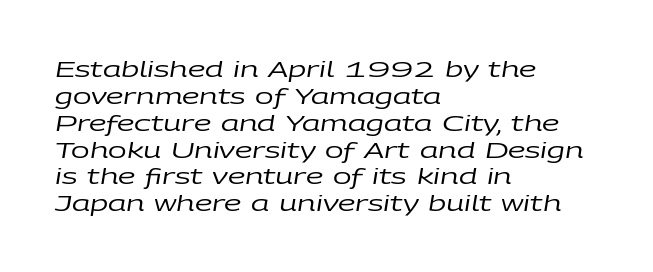
{"italic": "yes", "lean": "right", "slant_degrees": 9, "bold": "no", "underline": "no", "align": "left", "line_spacing_ratio": 1.22, "letter_spacing": "normal", "letter_spacing_em": 0.0, "glyph_px": 22}
